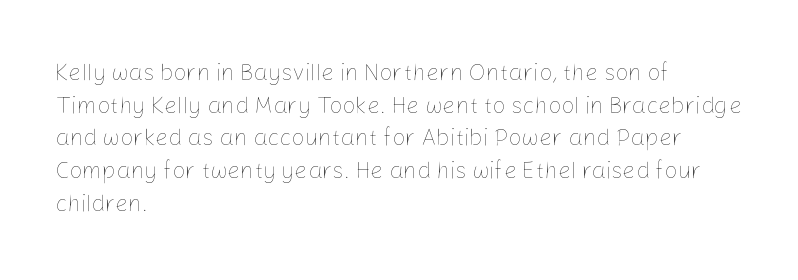
{"italic": "no", "bold": "no", "underline": "no", "align": "left", "line_spacing": "normal", "line_spacing_ratio": 1.42, "letter_spacing": "normal", "letter_spacing_em": 0.0, "glyph_px": 23}
